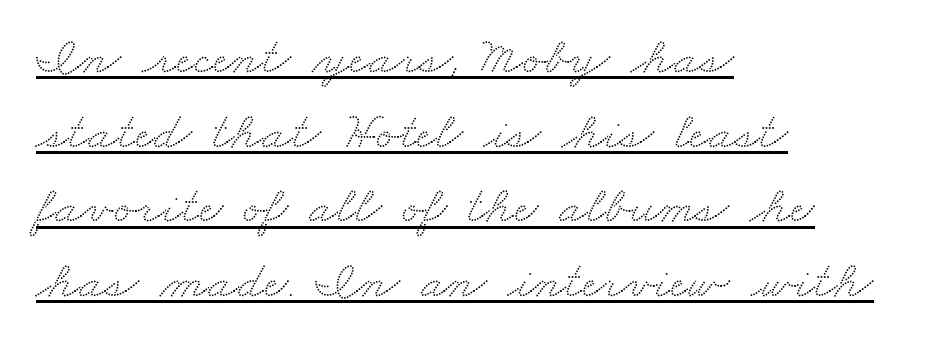
A typesetter would call this proportional, since set widths differ per character. Compared with undecorated copy, this sample adds a rule below the words. You could call the tracking neutral — neither tight nor loose. Stroke terminals: seriffed. Line beginnings align vertically; line endings do not. Honestly, the row spacing looks completely unremarkable.
